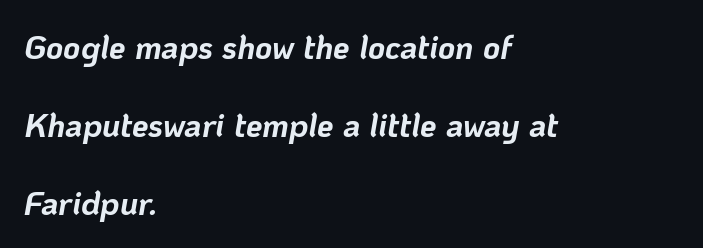
Q: Is the text bold? A: Yes.
Q: Is the text italic (slanted)? A: Yes, it leans right by about 10 degrees.
Q: Is the text underlined? A: No.
Q: How is the paragraph aligned? A: Left-aligned.
Q: Is the spacing between letters normal or unusually wide? A: Normal.
Q: Is the spacing between lines tight, normal or loose? A: Loose.
Q: Width (condensed, normal, or wide)? A: Normal.
Q: Stroke contrast? A: Low.
Q: x-height? A: Medium.
Q: Monospaced? A: No.
